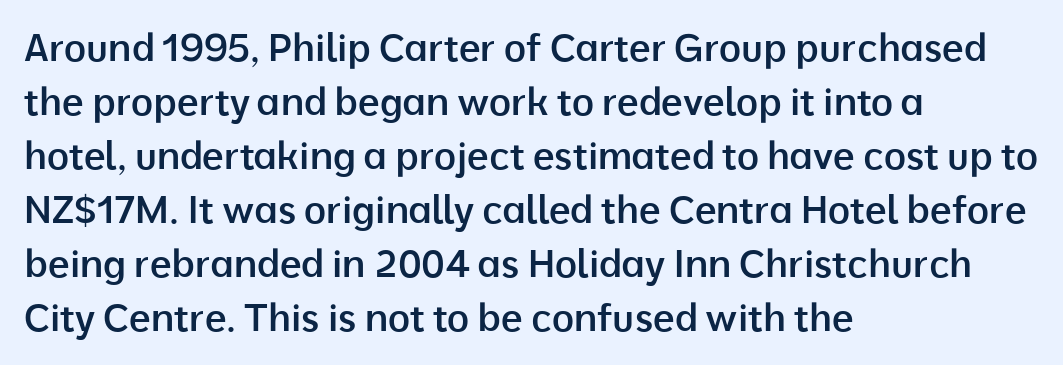
Q: Is the text bold? A: Semi-bold.
Q: Is the text italic (slanted)? A: No, it is upright.
Q: Is the typeface a serif or a sans-serif typeface? A: Sans-serif.
Q: Is the text underlined? A: No.
Q: How is the paragraph aligned? A: Left-aligned.
Q: Is the spacing between letters normal or unusually wide? A: Normal.
Q: Is the spacing between lines tight, normal or loose? A: Normal.
Q: Width (condensed, normal, or wide)? A: Normal.
Q: Stroke contrast? A: Low.
Q: x-height? A: Medium.
Q: Monospaced? A: No.
